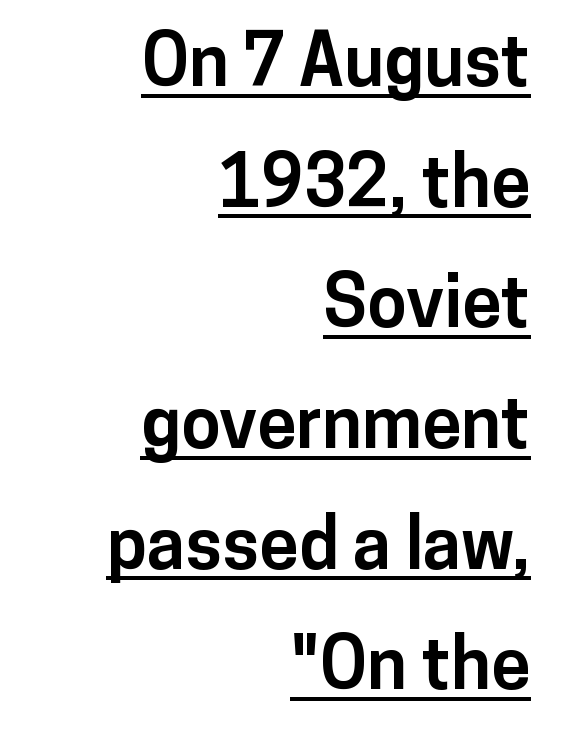
Q: Is the text bold? A: Yes.
Q: Is the text italic (slanted)? A: No, it is upright.
Q: Is the typeface a serif or a sans-serif typeface? A: Sans-serif.
Q: Is the text underlined? A: Yes.
Q: How is the paragraph aligned? A: Right-aligned.
Q: Is the spacing between letters normal or unusually wide? A: Normal.
Q: Is the spacing between lines tight, normal or loose? A: Normal.
Q: Width (condensed, normal, or wide)? A: Normal.
Q: Stroke contrast? A: Low.
Q: x-height? A: Medium.
Q: Monospaced? A: No.
